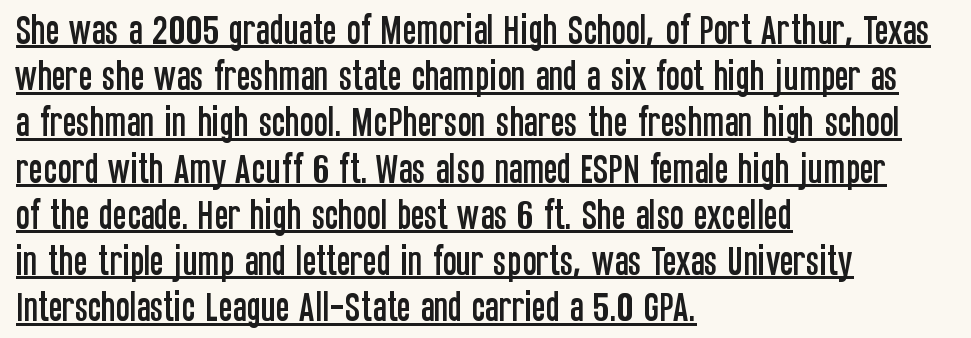
{"serif": "no", "italic": "no", "width": "condensed", "stroke_contrast": "low", "x_height": "large", "monospaced": "no", "underline": "yes", "align": "left", "line_spacing": "normal", "line_spacing_ratio": 1.4, "letter_spacing": "normal", "letter_spacing_em": 0.0, "glyph_px": 33}
